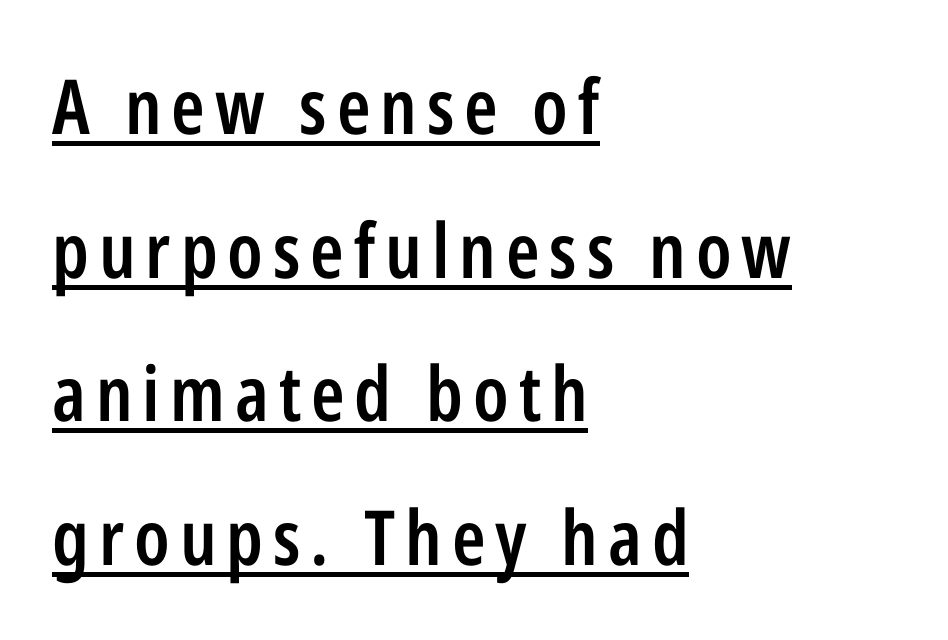
Q: Is the text bold? A: Semi-bold.
Q: Is the text italic (slanted)? A: No, it is upright.
Q: Is the typeface a serif or a sans-serif typeface? A: Sans-serif.
Q: Is the text underlined? A: Yes.
Q: How is the paragraph aligned? A: Left-aligned.
Q: Width (condensed, normal, or wide)? A: Condensed.
Q: Stroke contrast? A: Low.
Q: x-height? A: Medium.
Q: Monospaced? A: No.
